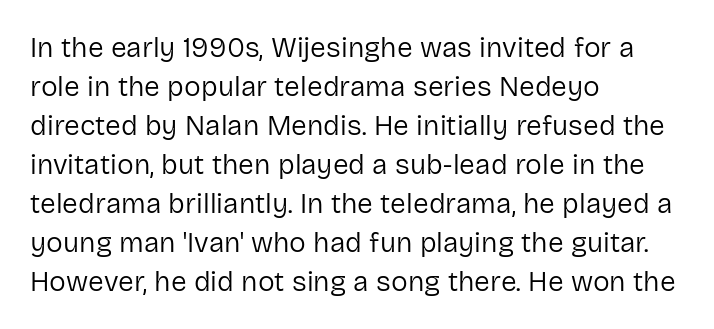
The image shows 28 px regular-weight sans-serif type, upright; set left-aligned, normal line spacing (1.39x), normal letter spacing, not underlined; low stroke contrast and a medium x-height.
